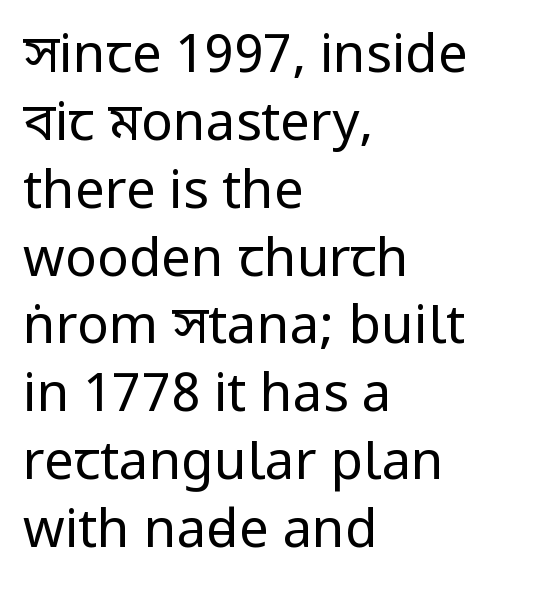
Q: Is the text bold? A: No.
Q: Is the text italic (slanted)? A: No, it is upright.
Q: Is the typeface a serif or a sans-serif typeface? A: Sans-serif.
Q: Is the text underlined? A: No.
Q: How is the paragraph aligned? A: Left-aligned.
Q: Is the spacing between letters normal or unusually wide? A: Normal.
Q: Is the spacing between lines tight, normal or loose? A: Normal.
Q: Width (condensed, normal, or wide)? A: Condensed.
Q: Stroke contrast? A: Low.
Q: x-height? A: Large.
Q: Monospaced? A: No.
